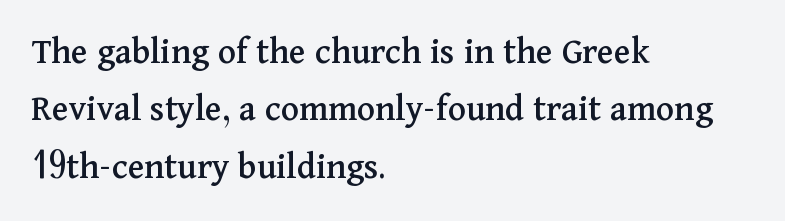
Characters remain perfectly vertical along every line. How are the letters spaced? Ordinarily, with no added tracking. The space beneath each line is pristine and unruled. These lines are rendered in a variable-pitch font.
